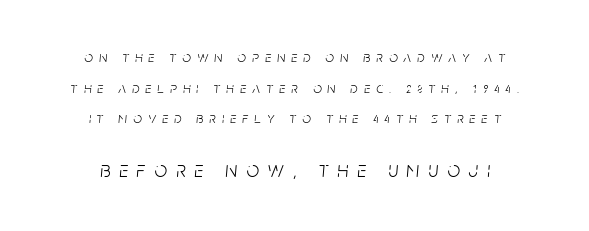
Q: Is the text bold? A: No.
Q: Is the text italic (slanted)? A: Yes, it leans right by about 5 degrees.
Q: Is the text underlined? A: No.
Q: How is the paragraph aligned? A: Centered.
Q: Is the spacing between letters normal or unusually wide? A: Unusually wide.
Q: Is the spacing between lines tight, normal or loose? A: Loose.
Q: Which block of text is set in a larger size, the first (top) or the second (bottom)? A: The second (bottom) one.
